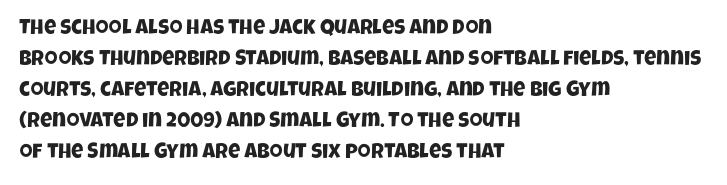
{"underline": "no", "align": "left", "line_spacing": "normal", "line_spacing_ratio": 1.48, "letter_spacing": "normal", "letter_spacing_em": 0.0, "glyph_px": 21}
